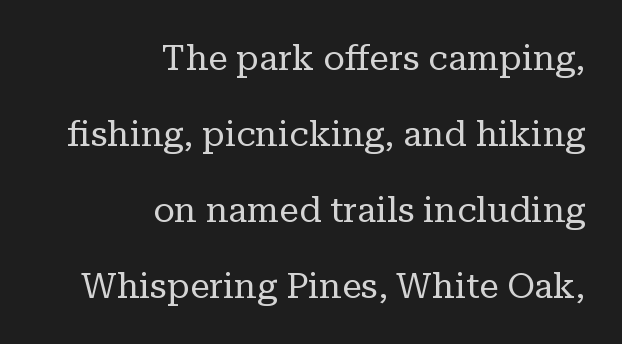
{"serif": "yes", "italic": "no", "bold": "no", "weight": "regular", "width": "normal", "stroke_contrast": "low", "x_height": "medium", "monospaced": "no", "underline": "no", "align": "right", "line_spacing": "loose", "line_spacing_ratio": 2.17, "letter_spacing": "normal", "letter_spacing_em": 0.0, "glyph_px": 35}
